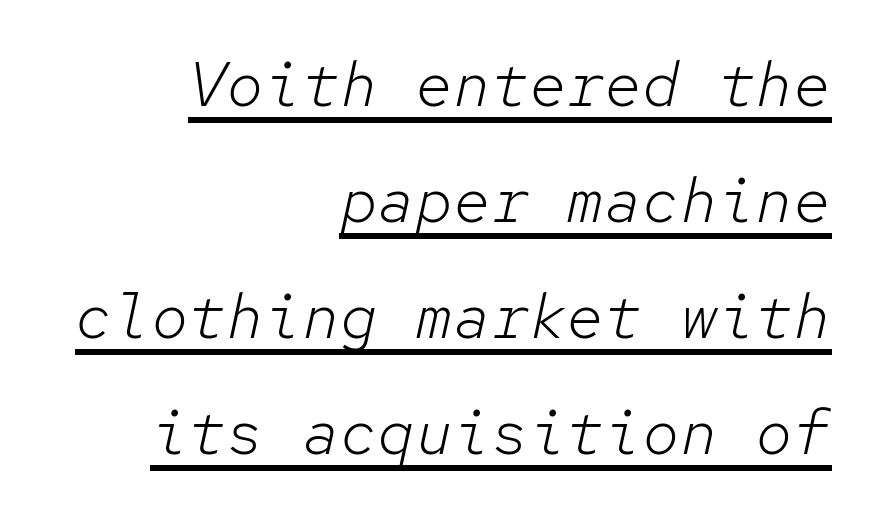
Q: Is the text bold? A: No.
Q: Is the text italic (slanted)? A: Yes, it leans right by about 12 degrees.
Q: Is the text underlined? A: Yes.
Q: How is the paragraph aligned? A: Right-aligned.
Q: Is the spacing between letters normal or unusually wide? A: Normal.
Q: Width (condensed, normal, or wide)? A: Normal.
Q: Stroke contrast? A: Low.
Q: x-height? A: Medium.
Q: Monospaced? A: Yes.
